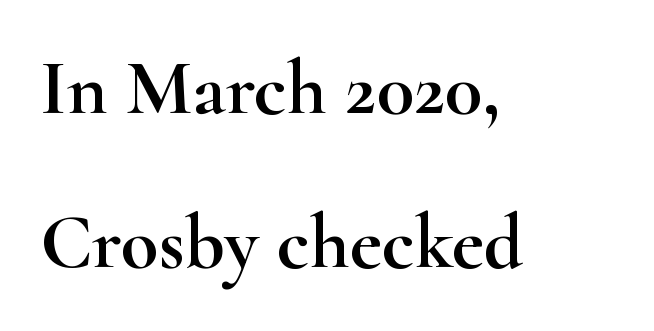
The lines in this sample share a left origin and differ only in where they stop. Each letter's strokes conclude with small projecting serifs. The space beneath each line is pristine and unruled. Vertically, the passage feels expansive, rows floating well apart.
